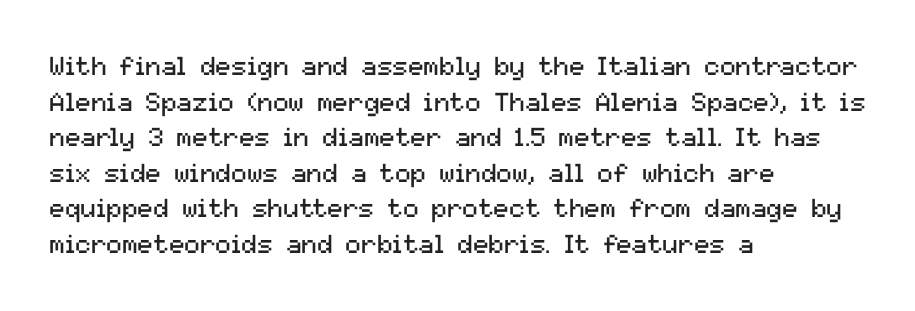
{"italic": "no", "bold": "no", "underline": "no", "align": "left", "line_spacing": "normal", "line_spacing_ratio": 1.37, "letter_spacing": "normal", "letter_spacing_em": 0.0, "glyph_px": 26}
